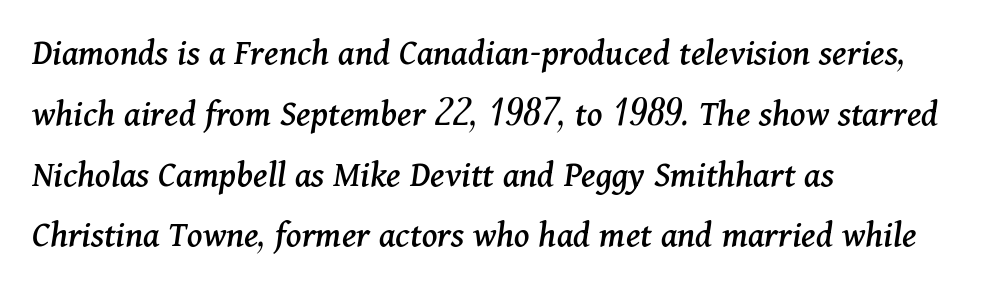
This sample keeps an unexceptional amount of space between lines. Small tapered or slab feet sit at the stroke ends, so this counts as serif. The face used here is rendered with its standard letterfit. The typesetter chose a ragged-right arrangement here. Looks like regular typesetting: each glyph gets only the width it needs.
